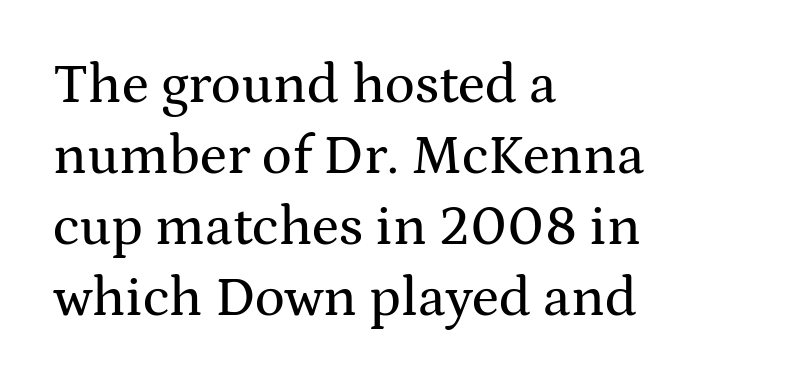
This rendering employs a face with finishing strokes, i.e., a serif. The gap between lines stays unmarked. Posture: vertical. Nothing unusual about the tracking: characters are spaced as the font intends. Casual observation: everything's shoved over to the left.
